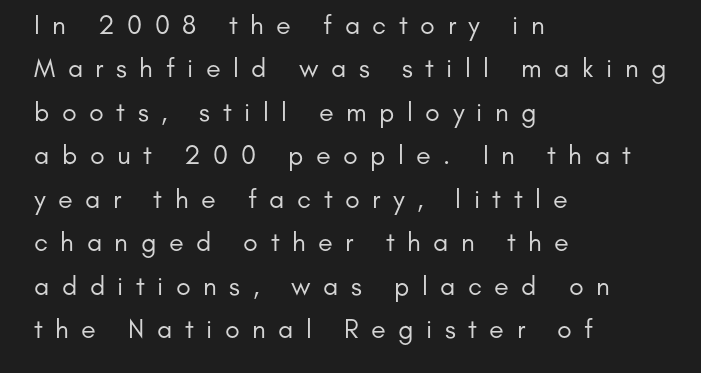
The image shows 27 px text type, upright; set left-aligned, normal line spacing (1.61x), unusually wide letter spacing (+0.46 em), not underlined.
